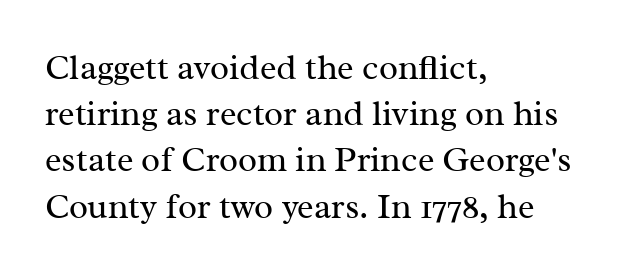
The type family on display is of the serif kind. On a weight scale, this lands at 450 or below. Vertical strokes here are truly vertical. The zone under the glyphs is completely vacant. Compared with typical paragraphs, the rows here are spaced about the same.
